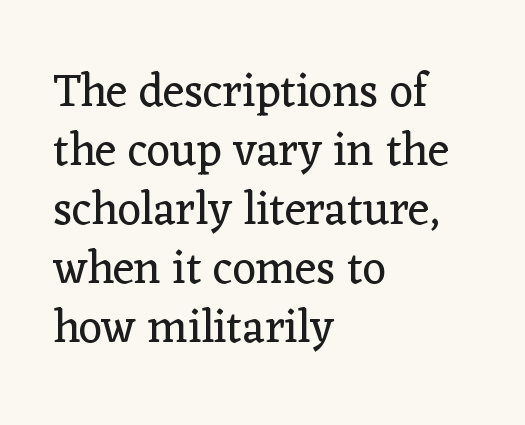
{"serif": "yes", "italic": "no", "bold": "no", "weight": "regular", "width": "normal", "stroke_contrast": "low", "x_height": "medium", "monospaced": "no", "underline": "no", "align": "left", "line_spacing": "normal", "line_spacing_ratio": 1.28, "letter_spacing": "normal", "letter_spacing_em": 0.0, "glyph_px": 46}
